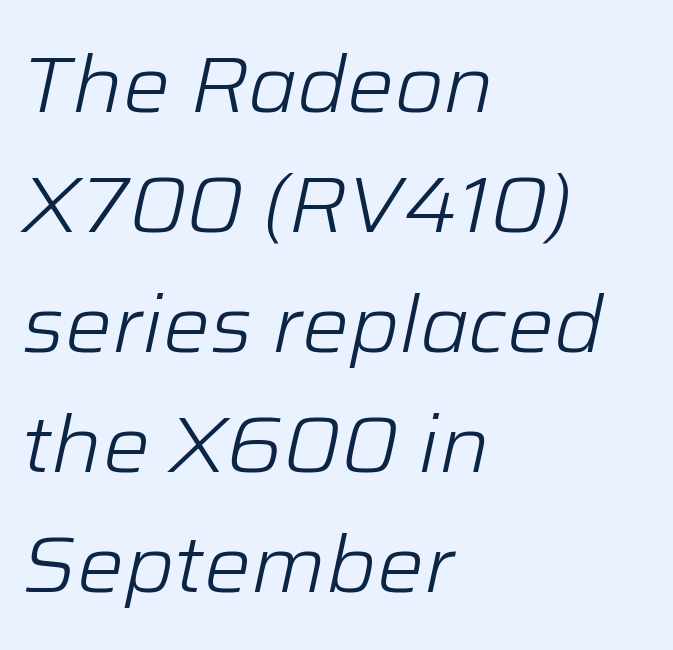
{"italic": "yes", "lean": "right", "slant_degrees": 12, "bold": "no", "weight": "light", "width": "normal", "stroke_contrast": "low", "x_height": "medium", "monospaced": "no", "underline": "no", "align": "left", "line_spacing": "normal", "line_spacing_ratio": 1.52, "letter_spacing": "normal", "letter_spacing_em": 0.0, "glyph_px": 79}
